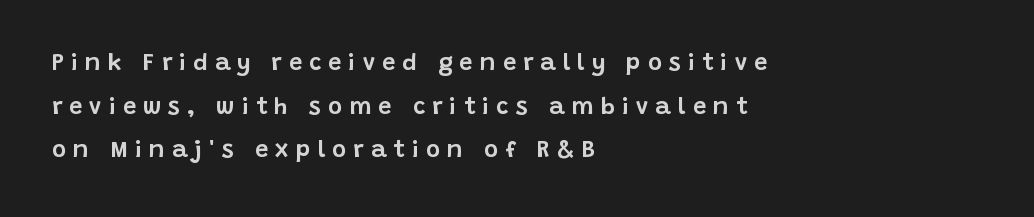
Q: Is the text italic (slanted)? A: No, it is upright.
Q: Is the text underlined? A: No.
Q: How is the paragraph aligned? A: Left-aligned.
Q: Is the spacing between letters normal or unusually wide? A: Unusually wide.
